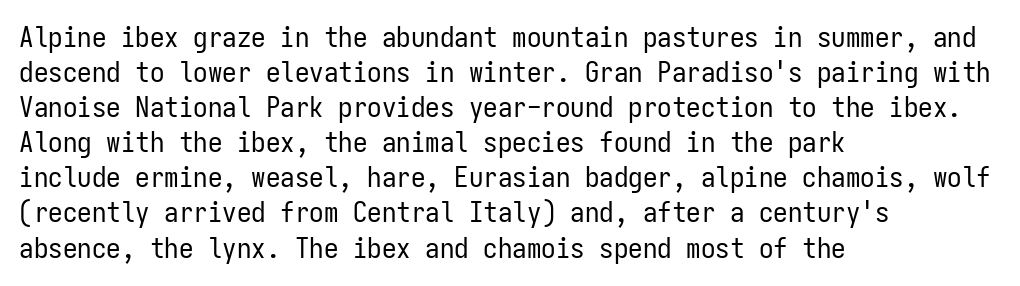
Q: Is the text bold? A: No.
Q: Is the text italic (slanted)? A: No, it is upright.
Q: Is the typeface a serif or a sans-serif typeface? A: Sans-serif.
Q: Is the text underlined? A: No.
Q: How is the paragraph aligned? A: Left-aligned.
Q: Is the spacing between letters normal or unusually wide? A: Normal.
Q: Width (condensed, normal, or wide)? A: Condensed.
Q: Stroke contrast? A: Low.
Q: x-height? A: Medium.
Q: Monospaced? A: Yes.
